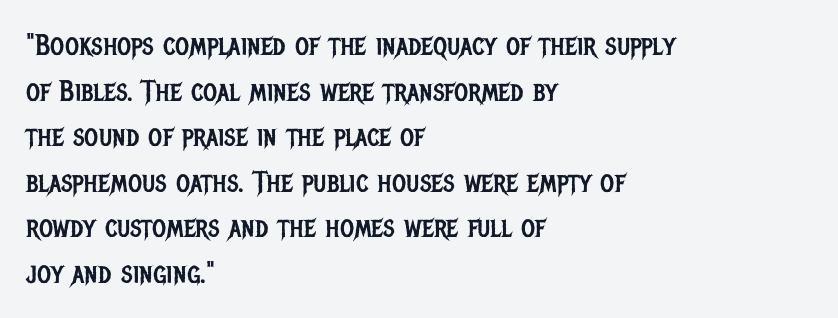
Words appear dense and cohesive because spacing is normal. Typeset ragged right — the left edge is the straight one. No heavy texture on the line: the type isn't bold. The rendering uses natural spacing where letterforms have individual widths. Do the letters lean? They stand straight. Leading: standard.
